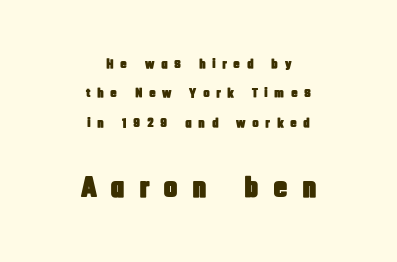
Inter-character spacing is expanded well beyond the font's built-in metrics. If you folded the block vertically in half, each line would mirror itself in length. This sample uses an upright cut, with every glyph sitting square on the baseline. Font category for this specimen: sans-serif. Here the designer chose a conventional face with non-uniform glyph widths. Has an underline been added? It has not.
